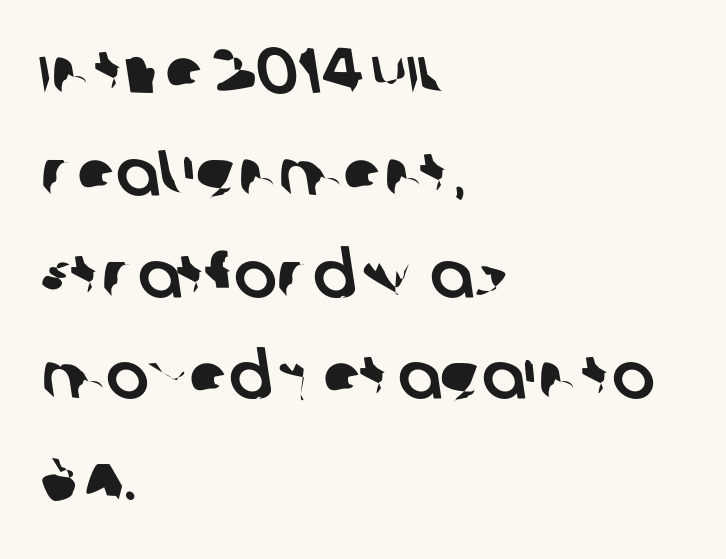
{"serif": "no", "width": "normal", "stroke_contrast": "low", "x_height": "large", "monospaced": "no", "underline": "no", "align": "left", "line_spacing": "normal", "line_spacing_ratio": 1.59, "letter_spacing": "normal", "letter_spacing_em": 0.0, "glyph_px": 64}
